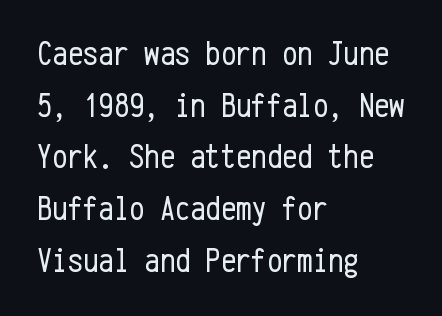
The font family rendered here belongs to the sans-serif group. Words float on clear page, feet unadorned. This rendering uses left alignment, leaving the right contour irregular. No extra ink here — the face is not bold. Spacing verdict: monospaced, one width for all characters.
